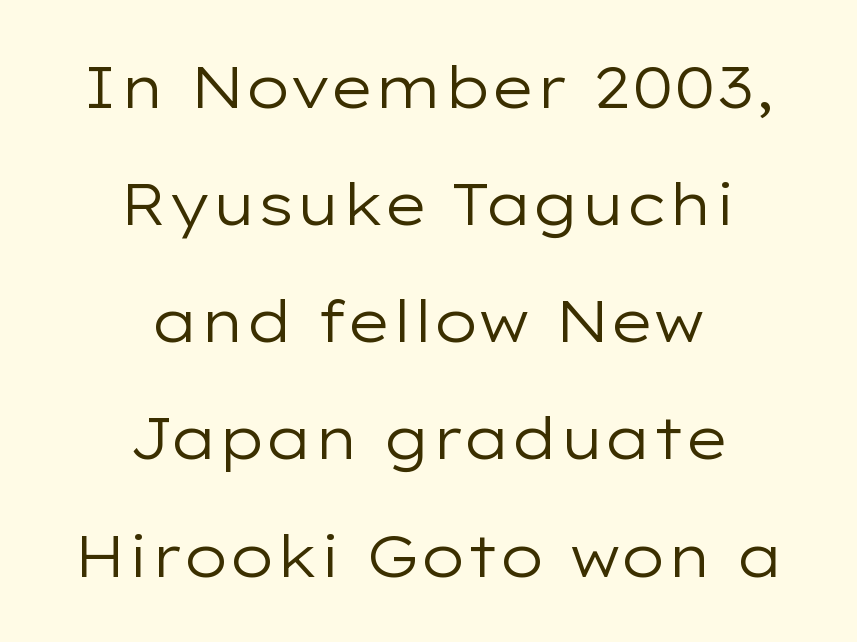
Q: Is the text bold? A: No.
Q: Is the text italic (slanted)? A: No, it is upright.
Q: Is the typeface a serif or a sans-serif typeface? A: Sans-serif.
Q: Is the text underlined? A: No.
Q: How is the paragraph aligned? A: Centered.
Q: Is the spacing between letters normal or unusually wide? A: Normal.
Q: Is the spacing between lines tight, normal or loose? A: Loose.
Q: Width (condensed, normal, or wide)? A: Wide.
Q: Stroke contrast? A: Low.
Q: x-height? A: Medium.
Q: Monospaced? A: No.
